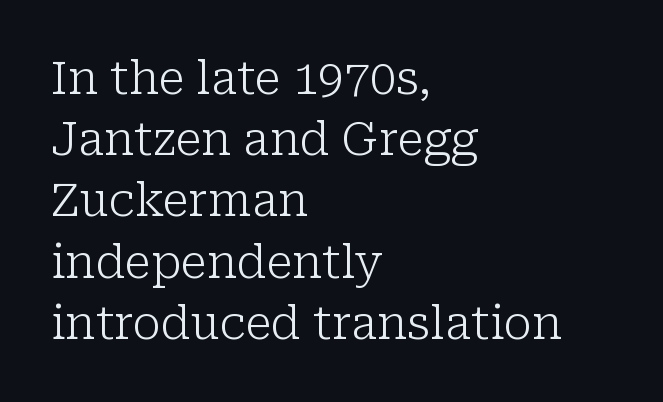
Q: Is the text bold? A: No.
Q: Is the text italic (slanted)? A: No, it is upright.
Q: Is the typeface a serif or a sans-serif typeface? A: Serif.
Q: Is the text underlined? A: No.
Q: How is the paragraph aligned? A: Left-aligned.
Q: Is the spacing between letters normal or unusually wide? A: Normal.
Q: Is the spacing between lines tight, normal or loose? A: Normal.
Q: Width (condensed, normal, or wide)? A: Normal.
Q: Stroke contrast? A: Low.
Q: x-height? A: Medium.
Q: Monospaced? A: No.
